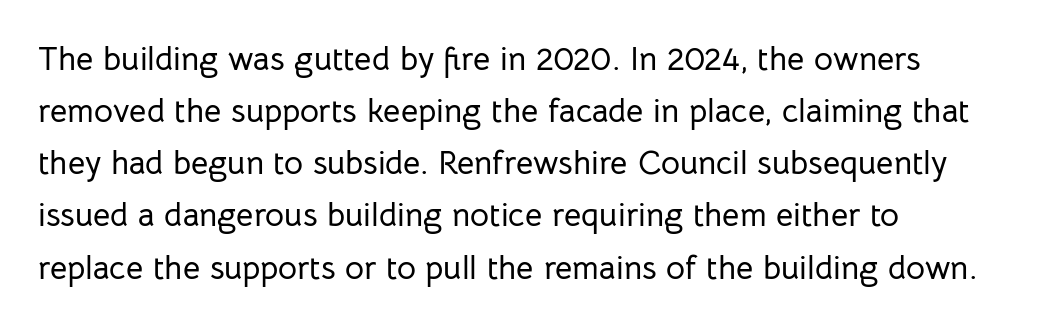
The image shows 33 px sans-serif type, upright; set left-aligned, normal line spacing (1.58x), normal letter spacing, not underlined; low stroke contrast and a medium x-height.
